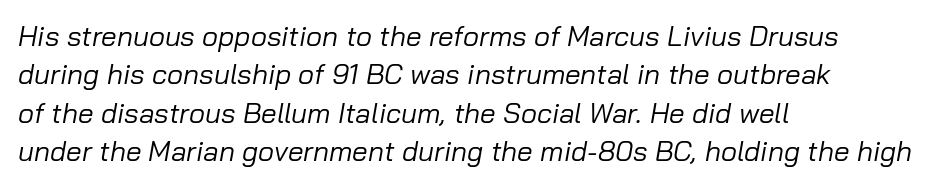
Q: Is the text bold? A: No.
Q: Is the text italic (slanted)? A: Yes, it leans right by about 10 degrees.
Q: Is the text underlined? A: No.
Q: How is the paragraph aligned? A: Left-aligned.
Q: Is the spacing between letters normal or unusually wide? A: Normal.
Q: Is the spacing between lines tight, normal or loose? A: Normal.
Q: Width (condensed, normal, or wide)? A: Normal.
Q: Stroke contrast? A: Low.
Q: x-height? A: Medium.
Q: Monospaced? A: No.
